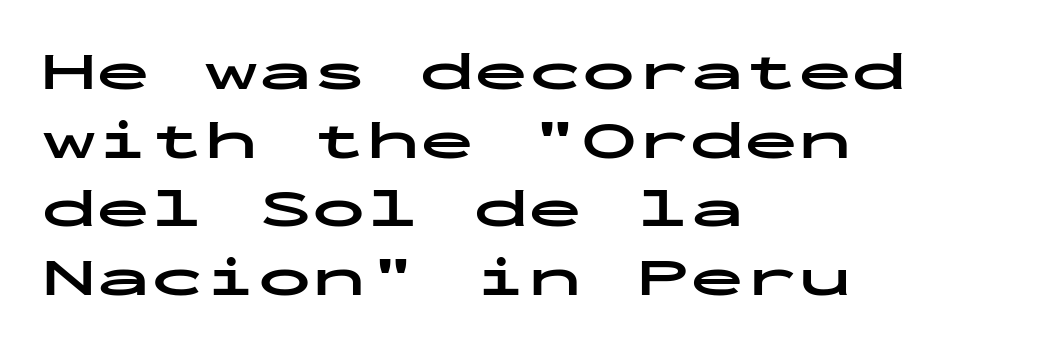
The image shows 54 px bold, wide sans-serif type, upright, monospaced; set left-aligned, normal line spacing (1.27x), normal letter spacing, not underlined; low stroke contrast and a medium x-height.
